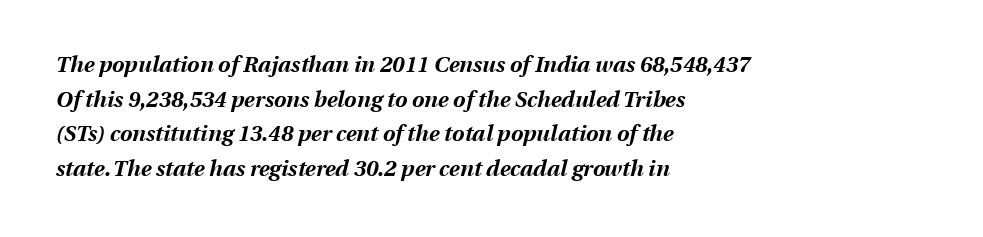
The image shows 22 px bold type, italic (leaning right); set left-aligned, normal line spacing (1.57x), normal letter spacing, not underlined.
